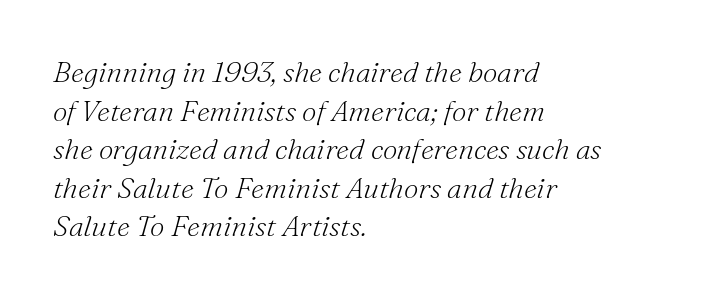
Q: Is the text bold? A: No.
Q: Is the text italic (slanted)? A: Yes, it leans right by about 16 degrees.
Q: Is the typeface a serif or a sans-serif typeface? A: Serif.
Q: Is the text underlined? A: No.
Q: How is the paragraph aligned? A: Left-aligned.
Q: Is the spacing between letters normal or unusually wide? A: Normal.
Q: Is the spacing between lines tight, normal or loose? A: Normal.
Q: Width (condensed, normal, or wide)? A: Normal.
Q: Stroke contrast? A: Medium.
Q: x-height? A: Small.
Q: Monospaced? A: No.
